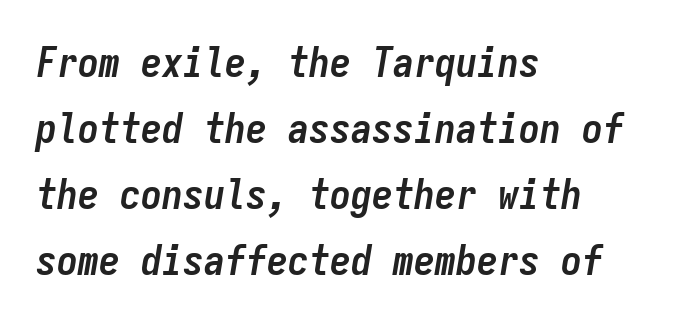
Plain, unruled lines of type. These words are printed bold, with thick strokes throughout. Letter spacing: default. Quick note: italic. These lines stack with their left ends in a neat column.
